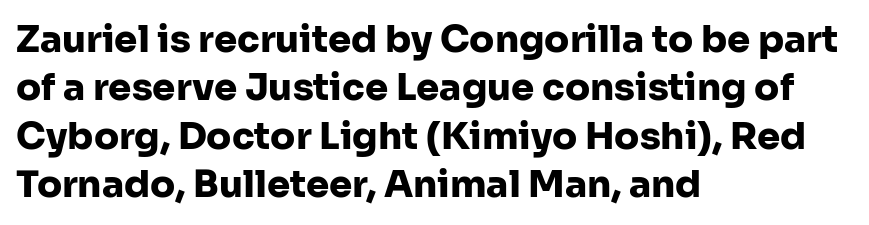
Heavy, bold letterforms. Is this a sans? Yes — the strokes have no serifs. The foot of each line stays bare and open. Characters remain perfectly vertical along every line. Leftover space on each line is placed entirely after the last word. Reading down the column, the eye jumps a familiar distance to each next line.
